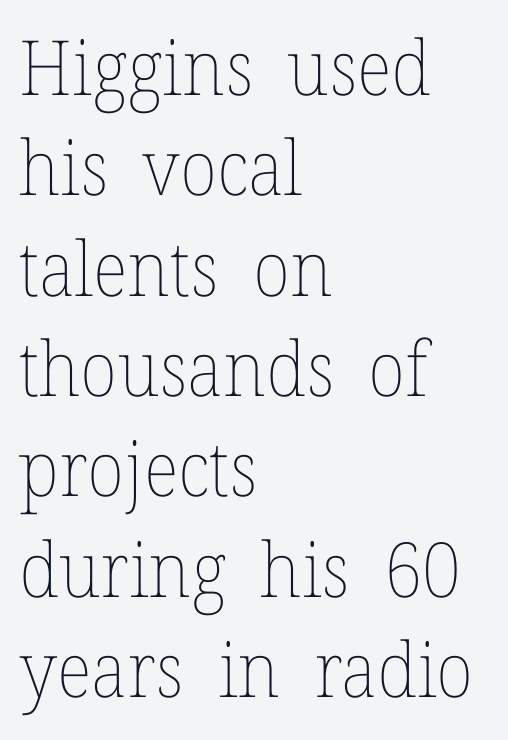
Q: Is the text bold? A: No.
Q: Is the text italic (slanted)? A: No, it is upright.
Q: Is the text underlined? A: No.
Q: How is the paragraph aligned? A: Left-aligned.
Q: Is the spacing between letters normal or unusually wide? A: Normal.
Q: Is the spacing between lines tight, normal or loose? A: Normal.
Q: Width (condensed, normal, or wide)? A: Normal.
Q: Stroke contrast? A: Low.
Q: x-height? A: Medium.
Q: Monospaced? A: No.
